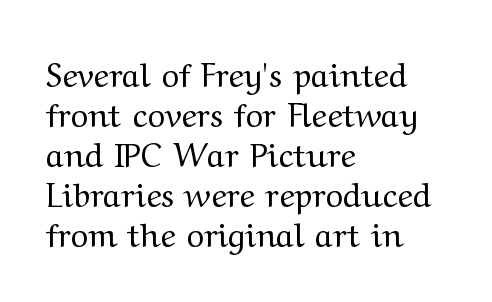
Is this a fixed-width face? No — the glyphs have proportional, varying widths. Each line starts at the same left margin while the right side varies. In terms of letterspacing, this is plain default setting. Upright lettering throughout. Clear beneath every line of the passage.
